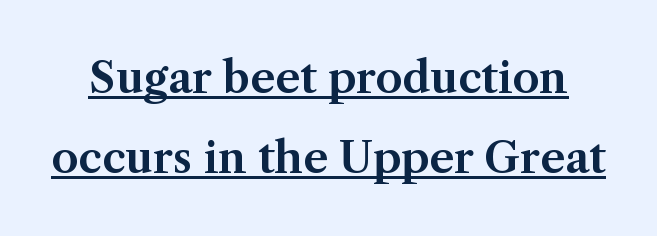
Q: Is the text italic (slanted)? A: No, it is upright.
Q: Is the typeface a serif or a sans-serif typeface? A: Serif.
Q: Is the text underlined? A: Yes.
Q: Is the spacing between letters normal or unusually wide? A: Normal.
Q: Width (condensed, normal, or wide)? A: Normal.
Q: Stroke contrast? A: Medium.
Q: x-height? A: Medium.
Q: Monospaced? A: No.
